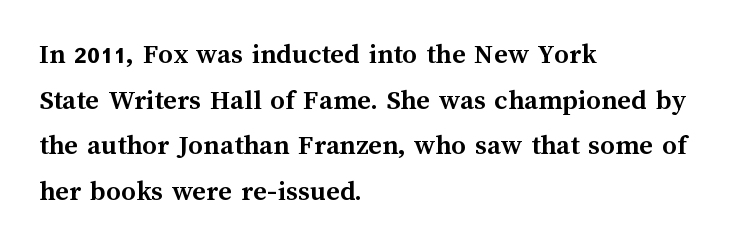
The image shows 29 px semibold type, upright; set left-aligned, normal line spacing (1.57x), normal letter spacing, not underlined; medium stroke contrast and a medium x-height.
